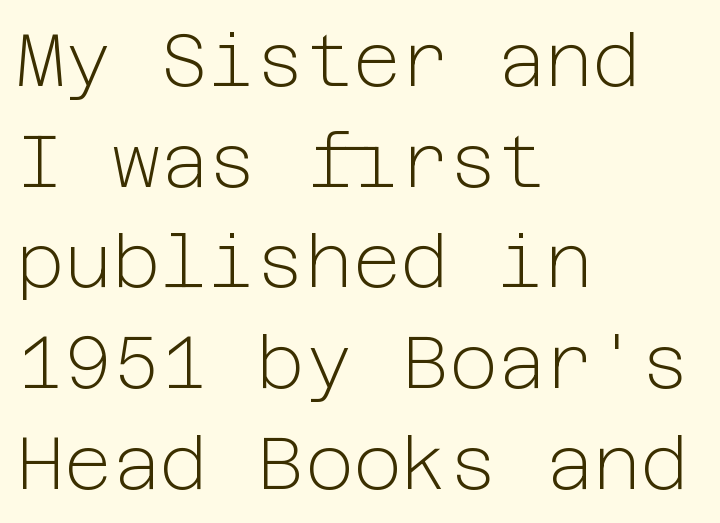
The image shows 74 px light sans-serif type, upright; set left-aligned, normal line spacing (1.36x), normal letter spacing, not underlined; low stroke contrast and a medium x-height.
